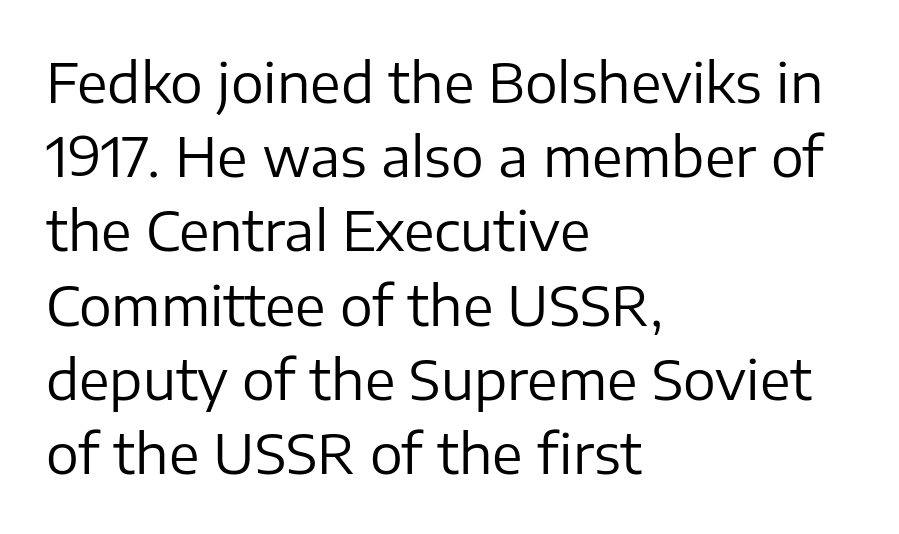
Observe the absence of serifs on each vertical stroke in this sample. Spacing between characters is what you'd get straight out of the box. Character widths vary here, with narrow letters taking less room than wide ones. A quiet, ordinary-to-light weight characterises the typeface. Bare-footed words on every line. Rendered with straight, roman letterforms.
